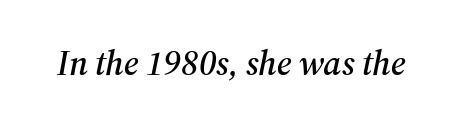
Q: Is the text italic (slanted)? A: Yes, it leans right by about 12 degrees.
Q: Is the typeface a serif or a sans-serif typeface? A: Serif.
Q: Is the text underlined? A: No.
Q: Is the spacing between letters normal or unusually wide? A: Normal.
Q: Width (condensed, normal, or wide)? A: Normal.
Q: Stroke contrast? A: Medium.
Q: x-height? A: Medium.
Q: Monospaced? A: No.
